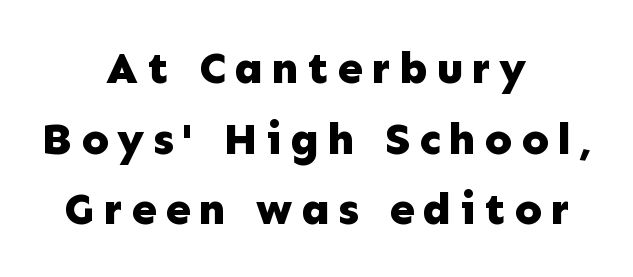
The image shows 45 px bold sans-serif type, upright; set centered, normal line spacing (1.57x), not underlined; low stroke contrast and a medium x-height.
